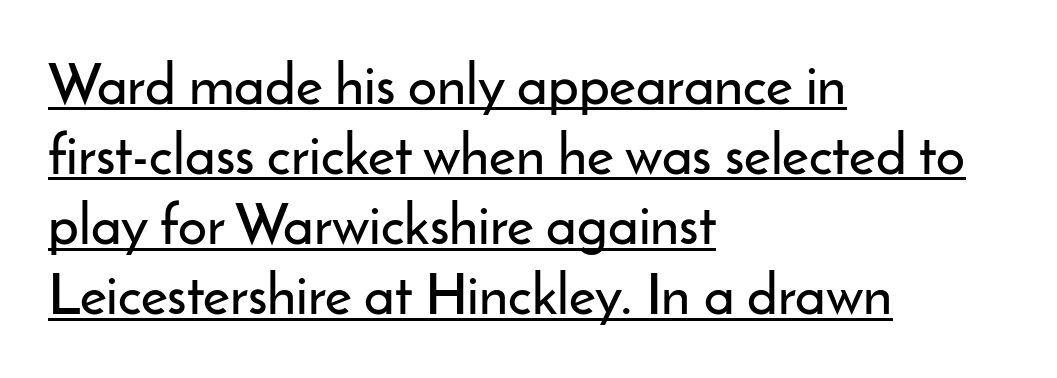
The image shows 57 px sans-serif type, upright; set left-aligned, line spacing 1.23x, normal letter spacing, underlined; low stroke contrast and a small x-height.
